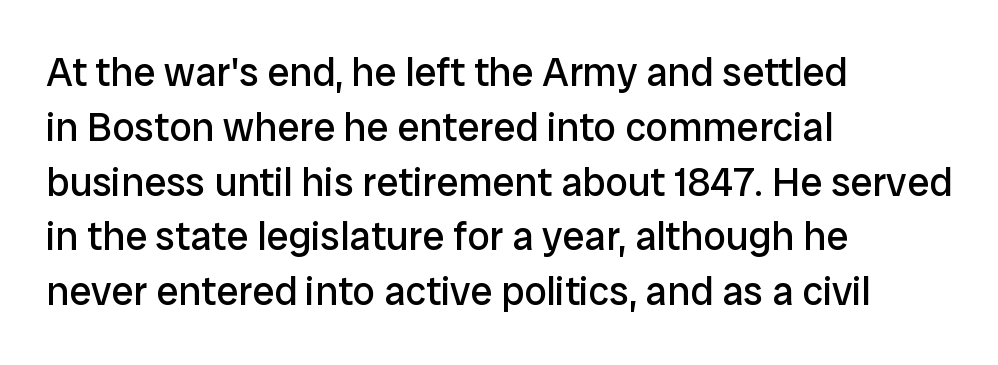
The rag falls on the right side of this text block. The font is comparable to plain body text, perhaps lighter. The zone under the glyphs is completely vacant. The letters advance in unequal steps, a hallmark of proportional type.
